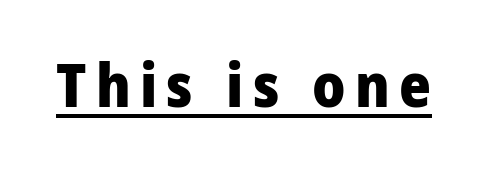
{"serif": "no", "italic": "no", "bold": "yes", "weight": "heavy", "width": "normal", "stroke_contrast": "low", "x_height": "medium", "monospaced": "no", "underline": "yes", "glyph_px": 61}
